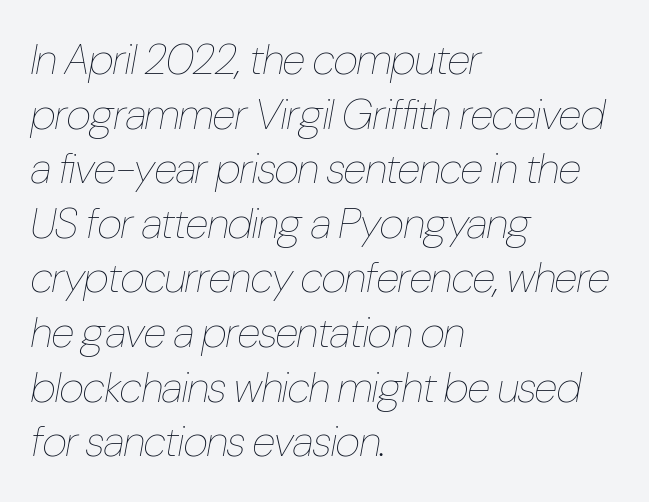
Q: Is the text bold? A: No.
Q: Is the text italic (slanted)? A: Yes, it leans right by about 10 degrees.
Q: Is the text underlined? A: No.
Q: How is the paragraph aligned? A: Left-aligned.
Q: Is the spacing between letters normal or unusually wide? A: Normal.
Q: Is the spacing between lines tight, normal or loose? A: Normal.
Q: Width (condensed, normal, or wide)? A: Condensed.
Q: Stroke contrast? A: Low.
Q: x-height? A: Medium.
Q: Monospaced? A: No.
